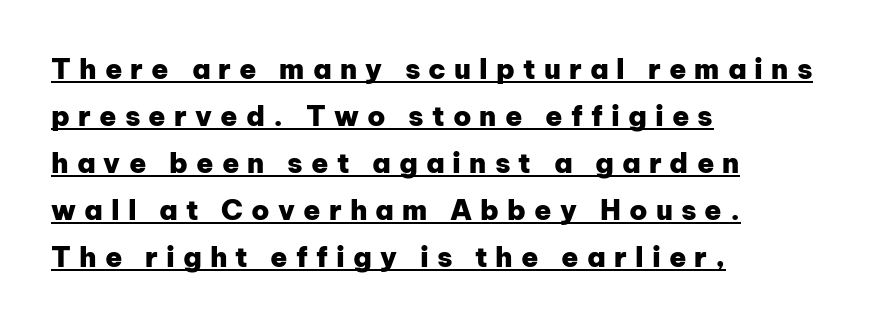
{"serif": "no", "italic": "no", "bold": "yes", "weight": "heavy", "width": "normal", "stroke_contrast": "low", "x_height": "medium", "monospaced": "no", "underline": "yes", "align": "left", "line_spacing": "normal", "line_spacing_ratio": 1.68, "letter_spacing": "wide", "letter_spacing_em": 0.29, "glyph_px": 28}
